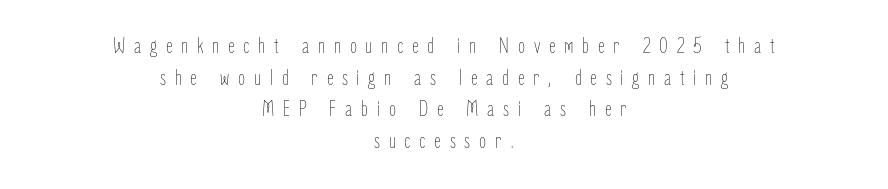
Ink coverage per letter is moderate at most. Where is the straight margin? There isn't one; the lines are centered. How would I describe the line gaps? Plain and ordinary. The foot of each line stays bare and open. Honestly, the letter spacing is so wide it's the main thing you notice.
